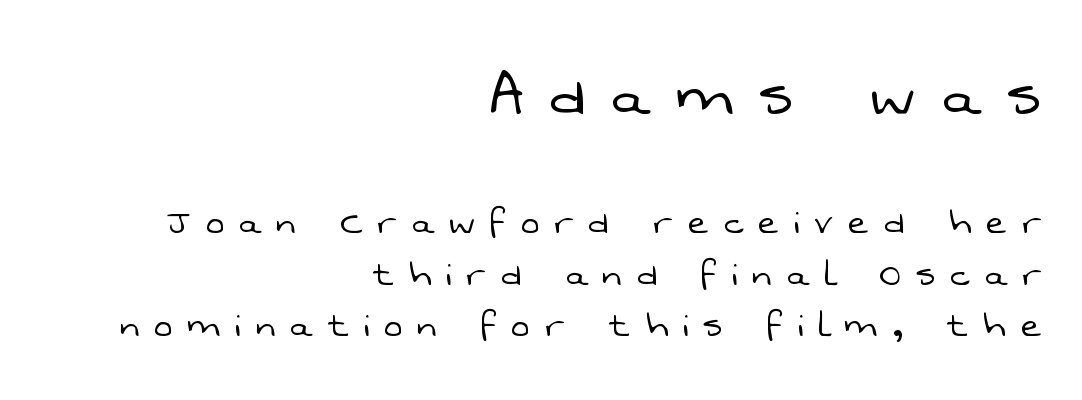
Has an underline been added? It has not. Block one is the big one; block two sits smaller underneath. Varying glyph widths throughout — classic text-font behaviour. Honestly, the letter spacing is so wide it's the main thing you notice.
